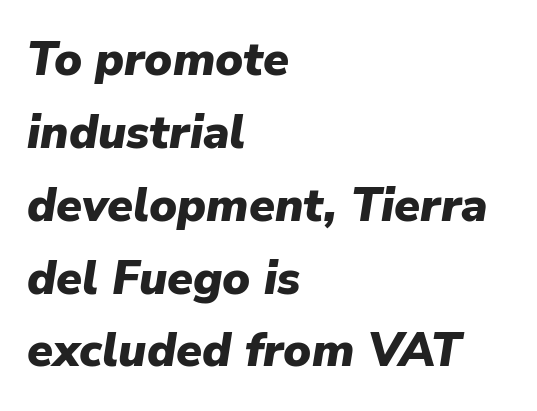
The image shows 47 px heavy type, italic (leaning right); set left-aligned, normal line spacing (1.55x), normal letter spacing, not underlined; low stroke contrast and a medium x-height.
